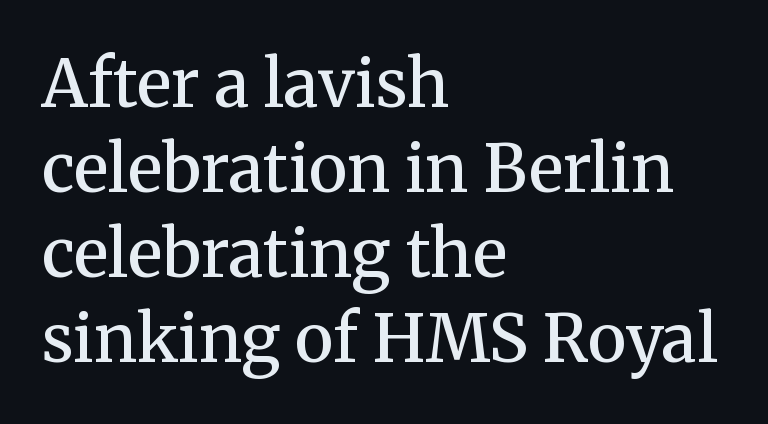
Q: Is the text bold? A: Semi-bold.
Q: Is the text italic (slanted)? A: No, it is upright.
Q: Is the typeface a serif or a sans-serif typeface? A: Serif.
Q: Is the text underlined? A: No.
Q: How is the paragraph aligned? A: Left-aligned.
Q: Is the spacing between letters normal or unusually wide? A: Normal.
Q: Is the spacing between lines tight, normal or loose? A: Normal.
Q: Width (condensed, normal, or wide)? A: Normal.
Q: Stroke contrast? A: Medium.
Q: x-height? A: Medium.
Q: Monospaced? A: No.
